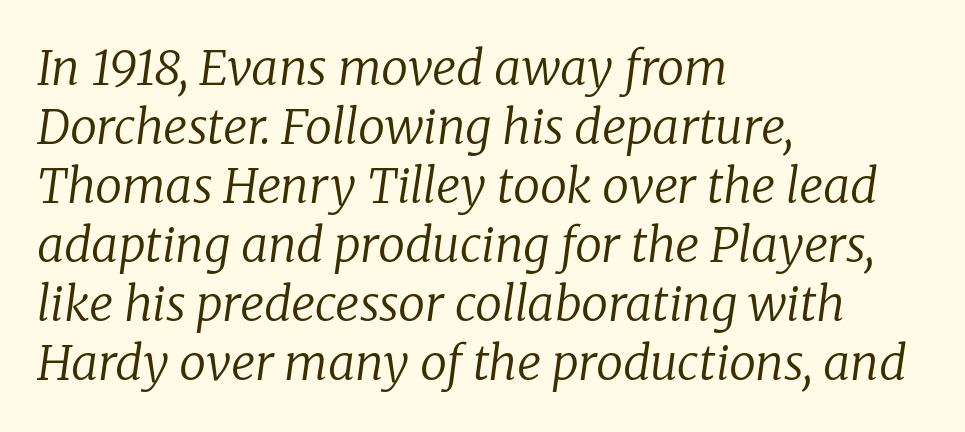
{"serif": "yes", "italic": "yes", "lean": "right", "slant_degrees": 8, "bold": "no", "weight": "regular", "width": "normal", "stroke_contrast": "low", "x_height": "medium", "monospaced": "no", "underline": "no", "align": "left", "line_spacing_ratio": 1.23, "letter_spacing": "normal", "letter_spacing_em": 0.0, "glyph_px": 48}
